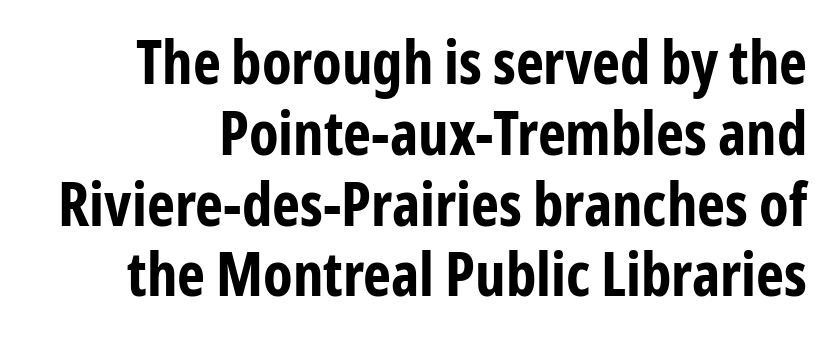
{"serif": "no", "italic": "no", "bold": "yes", "weight": "bold", "width": "condensed", "stroke_contrast": "low", "x_height": "medium", "monospaced": "no", "underline": "no", "line_spacing_ratio": 1.18, "letter_spacing": "normal", "letter_spacing_em": 0.0, "glyph_px": 60}
